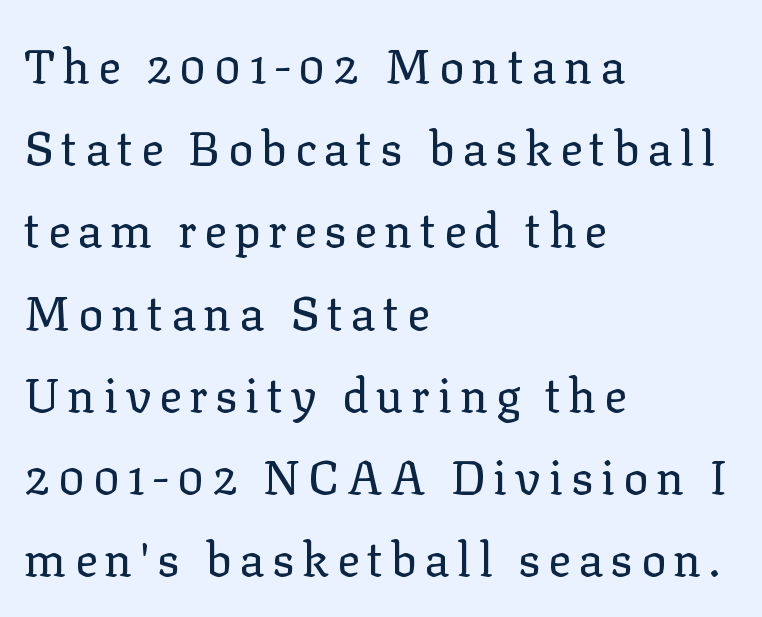
Does the lettering tilt? It doesn't — this is upright. The cut favours lightness, reaching ordinary text weight at its darkest. Quick note: underline off. Looks like regular typesetting: each glyph gets only the width it needs. These lines are set flush left with a ragged right edge.
